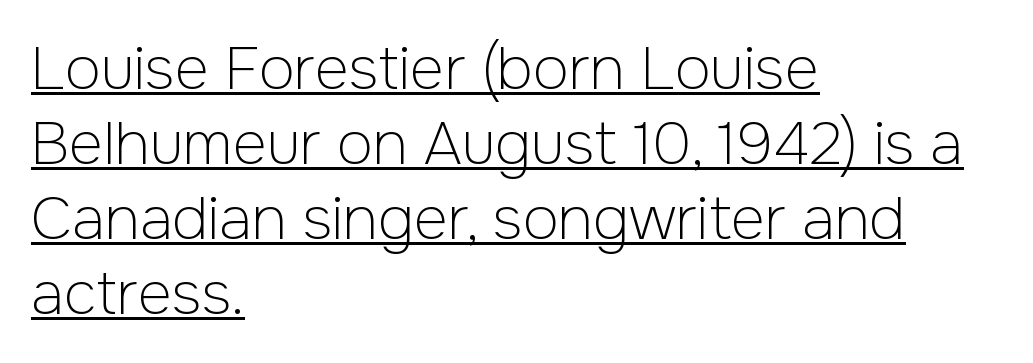
Weight: regular or lighter. The rendering anchors every line to the left-hand side. In terms of leading, this rendering sits right in the middle. Note: no serifs on the glyphs. Character widths vary here, with narrow letters taking less room than wide ones.
